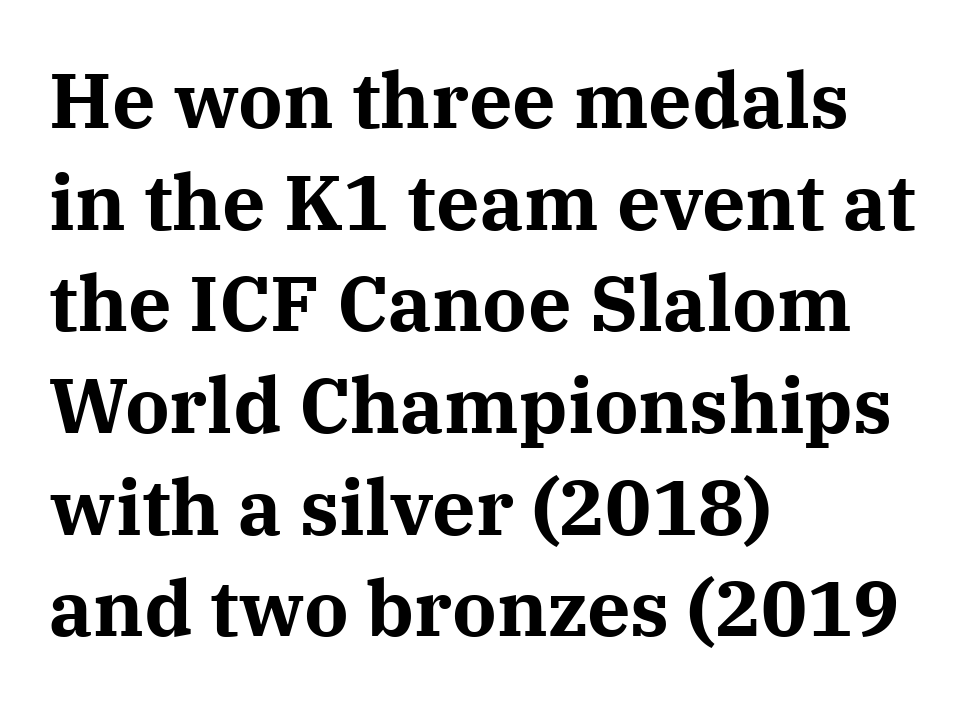
These lines are set flush left with a ragged right edge. Unlike a clean sans, this face finishes its strokes with serifs. Vertically, the passage feels balanced, rows spaced as you'd expect. In terms of posture, this sample is upright. Anything drawn beneath the words? Only blank space.
